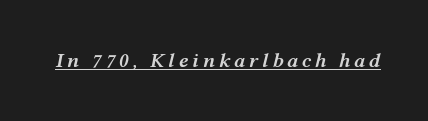
{"italic": "yes", "lean": "right", "slant_degrees": 12, "bold": "semi", "underline": "yes", "glyph_px": 21}
